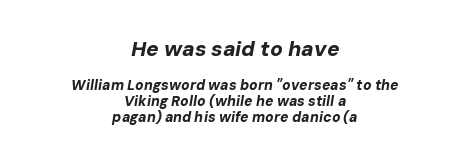
These words are printed bold, with thick strokes throughout. The baseline area is clear. Which margin do the lines hug? Neither — every line sits in the middle. Italic? Definitely — the glyphs are oblique.
